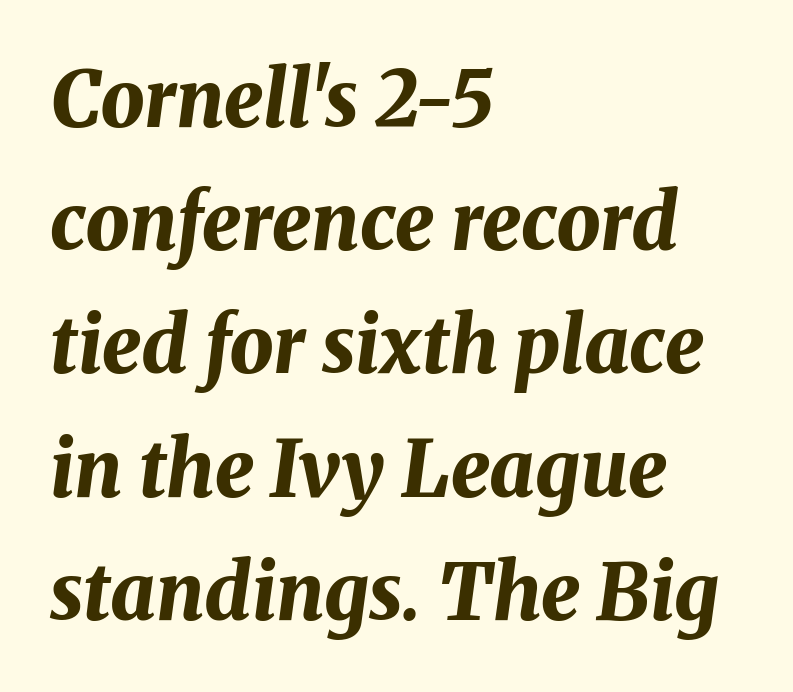
Is the type bold? Yes — the strokes are clearly thick and heavy. Standard letterfit; no display-style spreading of the glyphs. Baseline-to-baseline distance is the conventional proportion of letter height. The letters are slanted; this is an italic face.
